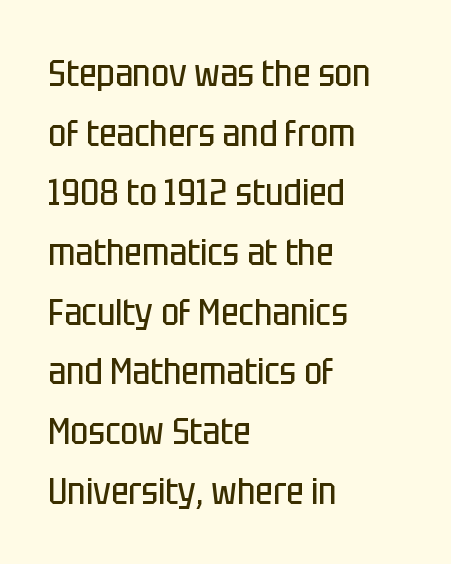
The image shows 38 px regular-weight, condensed sans-serif type, upright; set left-aligned, normal line spacing (1.57x), normal letter spacing, not underlined; low stroke contrast and a large x-height.
